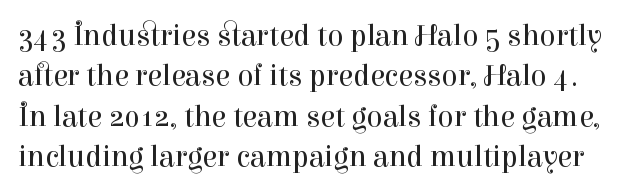
The image shows 30 px regular-weight serif type, upright; set normal line spacing (1.35x), normal letter spacing, not underlined; high stroke contrast and a medium x-height.
